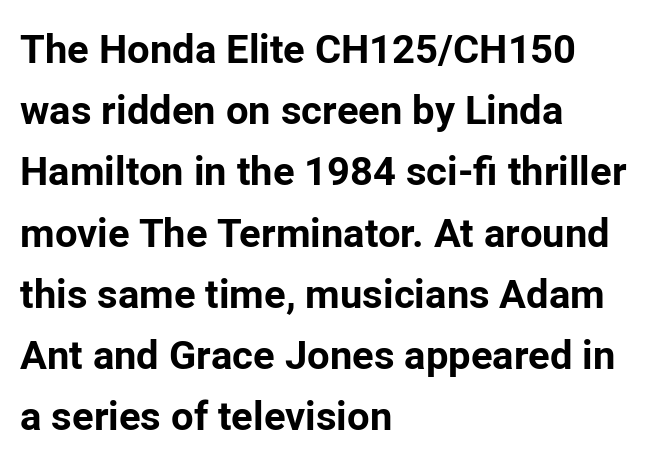
{"serif": "no", "italic": "no", "bold": "yes", "weight": "bold", "width": "normal", "stroke_contrast": "low", "x_height": "medium", "monospaced": "no", "underline": "no", "align": "left", "line_spacing": "normal", "line_spacing_ratio": 1.53, "letter_spacing": "normal", "letter_spacing_em": 0.0, "glyph_px": 40}
